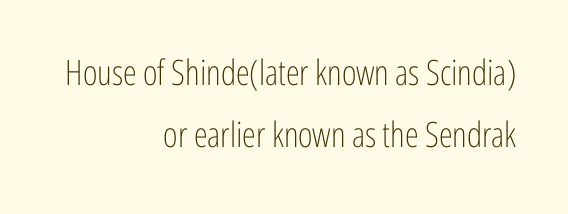
Nope, no serifs anywhere on these letters. Horizontal alignment here is rightward, an uncommon choice for prose. This reads as an unemphasized weight, regular at the heaviest. Quick note: underline off. The passage shown has conventional tracking throughout. Looks like regular typesetting: each glyph gets only the width it needs.
